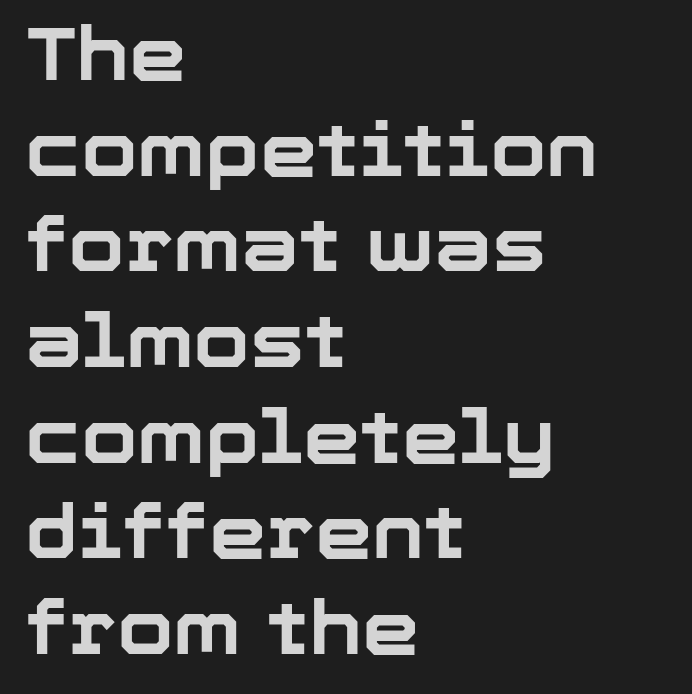
The image shows 73 px bold sans-serif type, upright; set left-aligned, normal line spacing (1.31x), normal letter spacing, not underlined; low stroke contrast and a medium x-height.
